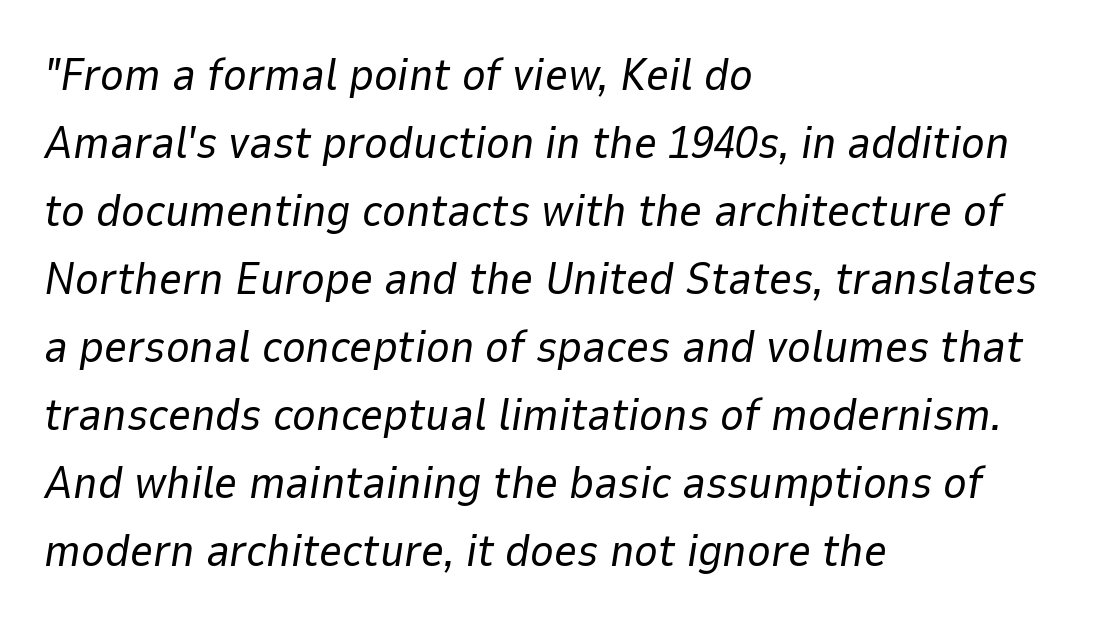
{"italic": "yes", "lean": "right", "slant_degrees": 9, "bold": "no", "weight": "regular", "width": "normal", "stroke_contrast": "low", "x_height": "medium", "monospaced": "no", "underline": "no", "align": "left", "line_spacing": "normal", "line_spacing_ratio": 1.51, "letter_spacing": "normal", "letter_spacing_em": 0.0, "glyph_px": 45}
